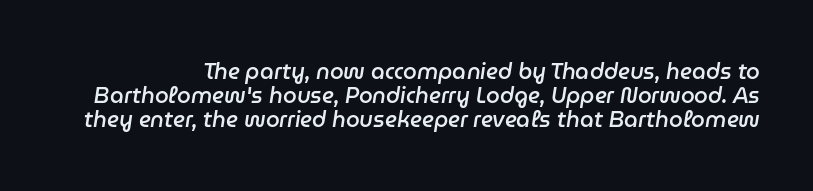
The image shows 22 px text type, italic (leaning right); set tight line spacing (1.1x), normal letter spacing, not underlined.
